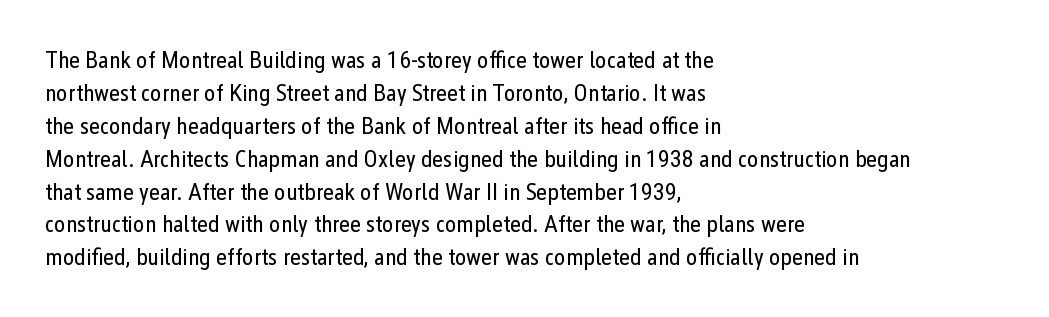
Q: Is the text bold? A: No.
Q: Is the text italic (slanted)? A: No, it is upright.
Q: Is the text underlined? A: No.
Q: How is the paragraph aligned? A: Left-aligned.
Q: Is the spacing between letters normal or unusually wide? A: Normal.
Q: Is the spacing between lines tight, normal or loose? A: Normal.
